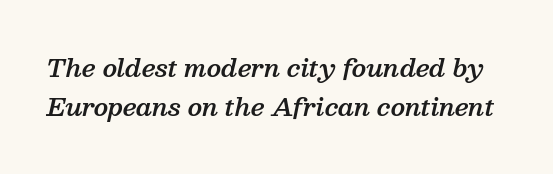
Any mark beneath the type? The region is blank. Tall strokes in this sample are angled rather than plumb. This sample keeps an unexceptional amount of space between lines. The letters sit at their default tracking, neither squeezed nor spread. A fair bit of extra ink — the face is semibold, not bold.
